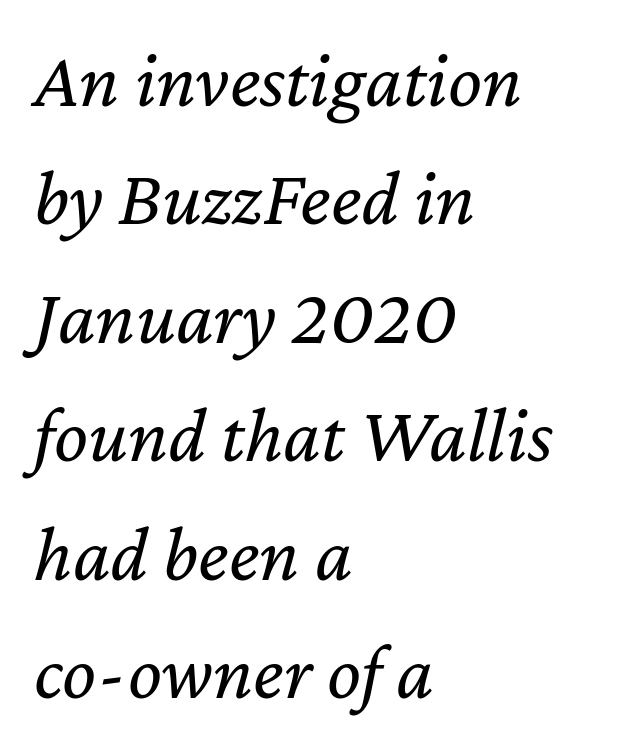
Each stroke keeps to a modest, everyday thickness or less. Left-aligned paragraph, ragged on the right. The passage shown has conventional tracking throughout. Reading down the column, the eye jumps a familiar distance to each next line. The typography opts for an oblique posture over an upright one.
